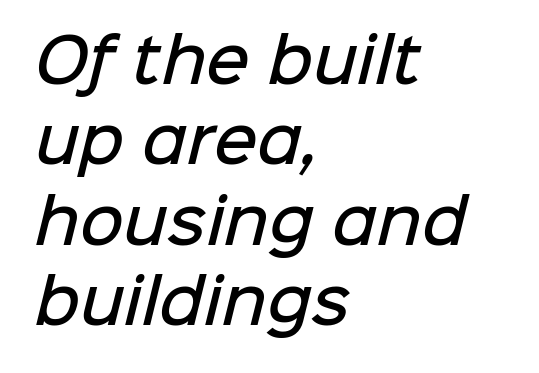
Q: Is the text bold? A: Semi-bold.
Q: Is the typeface a serif or a sans-serif typeface? A: Sans-serif.
Q: Is the text underlined? A: No.
Q: How is the paragraph aligned? A: Left-aligned.
Q: Is the spacing between letters normal or unusually wide? A: Normal.
Q: Is the spacing between lines tight, normal or loose? A: Normal.
Q: Width (condensed, normal, or wide)? A: Normal.
Q: Stroke contrast? A: Low.
Q: x-height? A: Medium.
Q: Monospaced? A: No.
